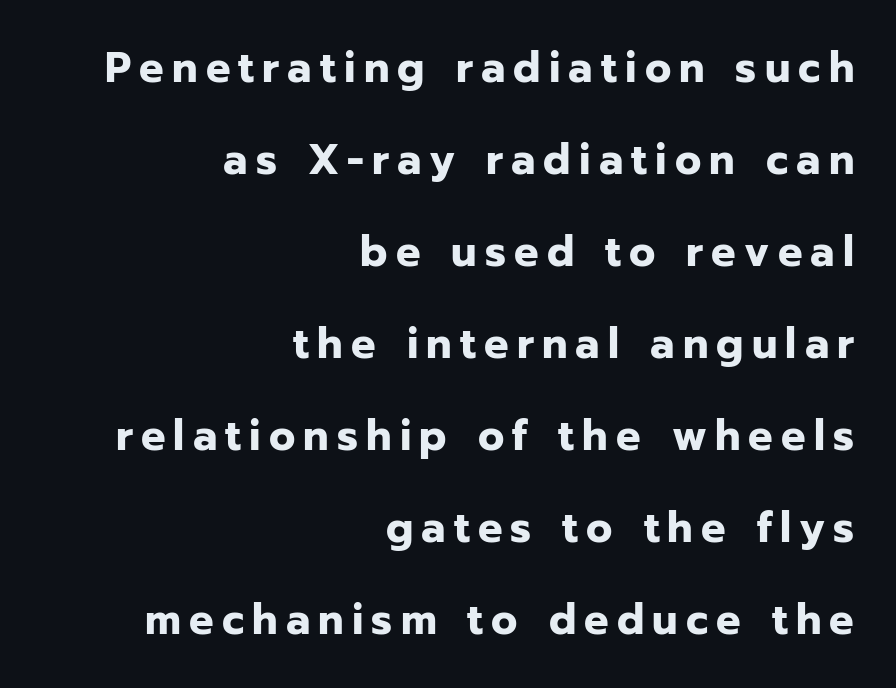
The image shows 43 px bold sans-serif type, upright; set right-aligned, loose line spacing (2.14x), not underlined; low stroke contrast and a medium x-height.
